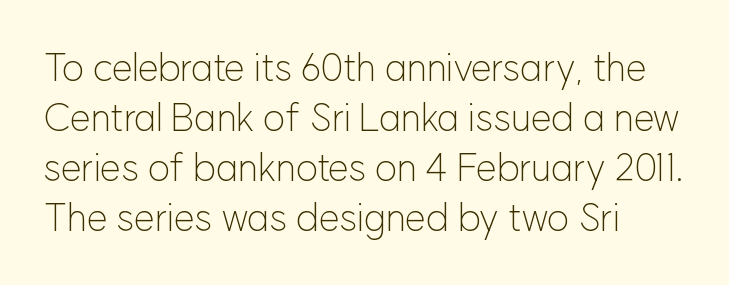
{"serif": "no", "italic": "no", "bold": "no", "weight": "light", "width": "normal", "stroke_contrast": "low", "x_height": "medium", "monospaced": "no", "underline": "no", "align": "left", "line_spacing": "normal", "line_spacing_ratio": 1.32, "letter_spacing": "normal", "letter_spacing_em": 0.0, "glyph_px": 38}
